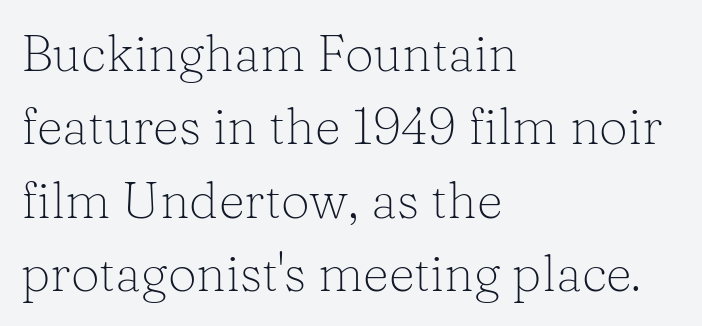
Designer's note — italics off, roman on. Observe the ordinary spacing: letters are neighbours, not strangers. This rendering uses left alignment, leaving the right contour irregular. This sample has the flowing, uneven cadence of proportional lettering.
